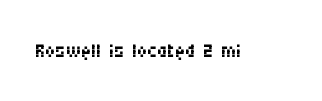
{"serif": "no", "italic": "no", "bold": "no", "weight": "regular", "width": "condensed", "stroke_contrast": "medium", "x_height": "large", "monospaced": "no", "underline": "no", "letter_spacing": "normal", "letter_spacing_em": 0.0, "glyph_px": 28}
